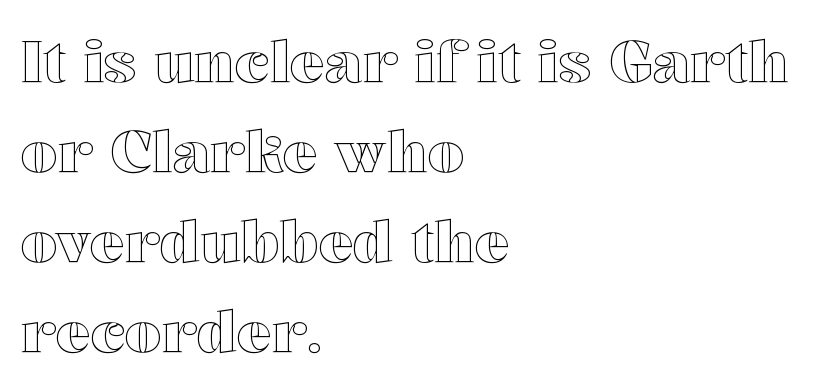
The image shows 58 px wide type, upright; set left-aligned, normal line spacing (1.55x), normal letter spacing, not underlined; a medium x-height.
